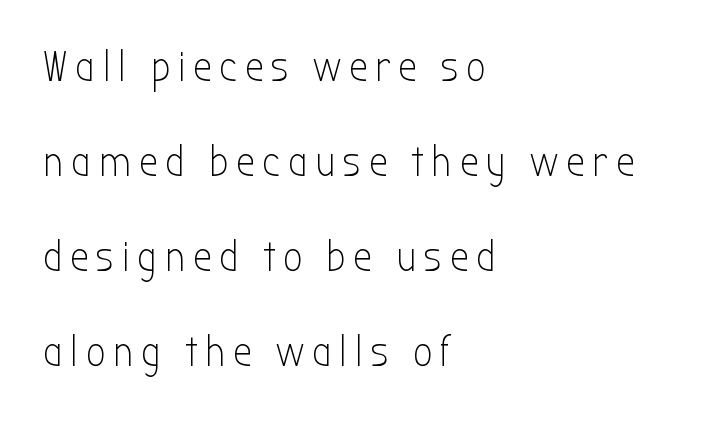
Q: Is the text bold? A: No.
Q: Is the text italic (slanted)? A: No, it is upright.
Q: Is the typeface a serif or a sans-serif typeface? A: Sans-serif.
Q: Is the text underlined? A: No.
Q: How is the paragraph aligned? A: Left-aligned.
Q: Is the spacing between lines tight, normal or loose? A: Loose.
Q: Width (condensed, normal, or wide)? A: Condensed.
Q: Stroke contrast? A: Low.
Q: x-height? A: Medium.
Q: Monospaced? A: No.
